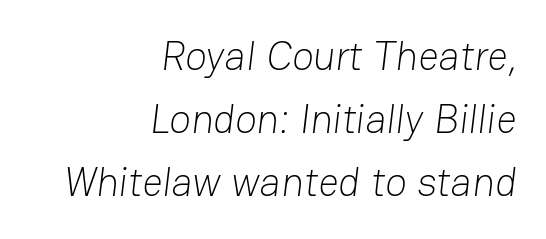
The image shows 40 px light sans-serif type; set right-aligned, normal line spacing (1.58x), normal letter spacing, not underlined; low stroke contrast and a medium x-height.
